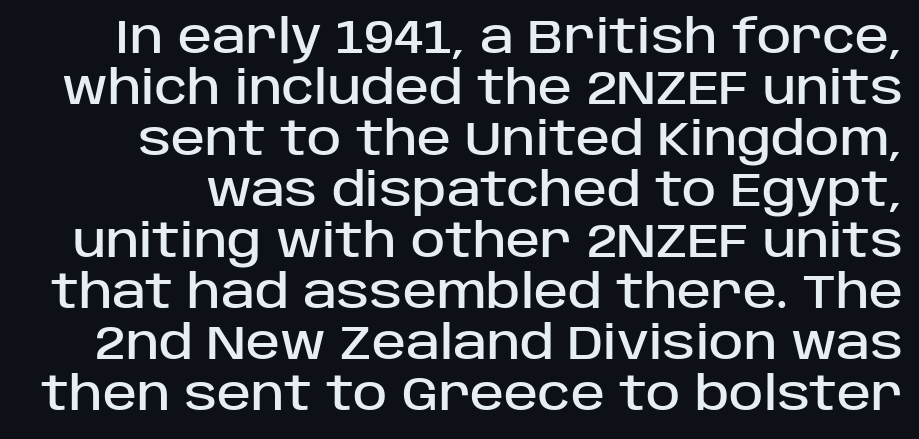
{"serif": "no", "italic": "no", "width": "normal", "stroke_contrast": "low", "x_height": "large", "monospaced": "no", "underline": "no", "line_spacing": "tight", "line_spacing_ratio": 1.11, "letter_spacing": "normal", "letter_spacing_em": 0.0, "glyph_px": 46}
